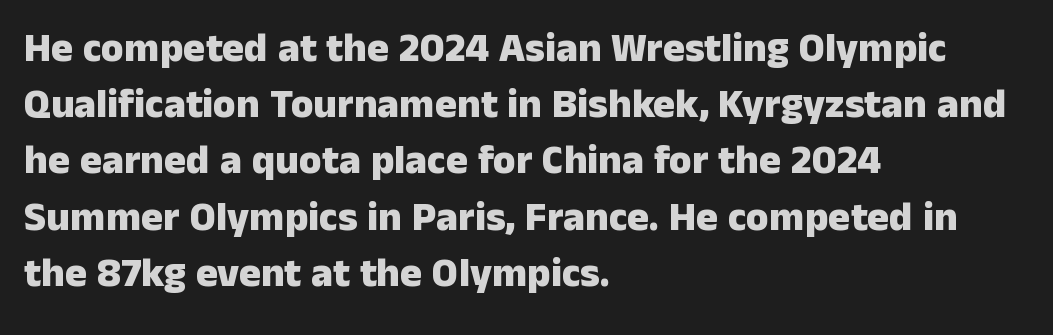
{"serif": "no", "italic": "no", "bold": "yes", "weight": "heavy", "width": "normal", "stroke_contrast": "low", "x_height": "medium", "monospaced": "no", "underline": "no", "align": "left", "line_spacing": "normal", "line_spacing_ratio": 1.37, "letter_spacing": "normal", "letter_spacing_em": 0.0, "glyph_px": 41}
